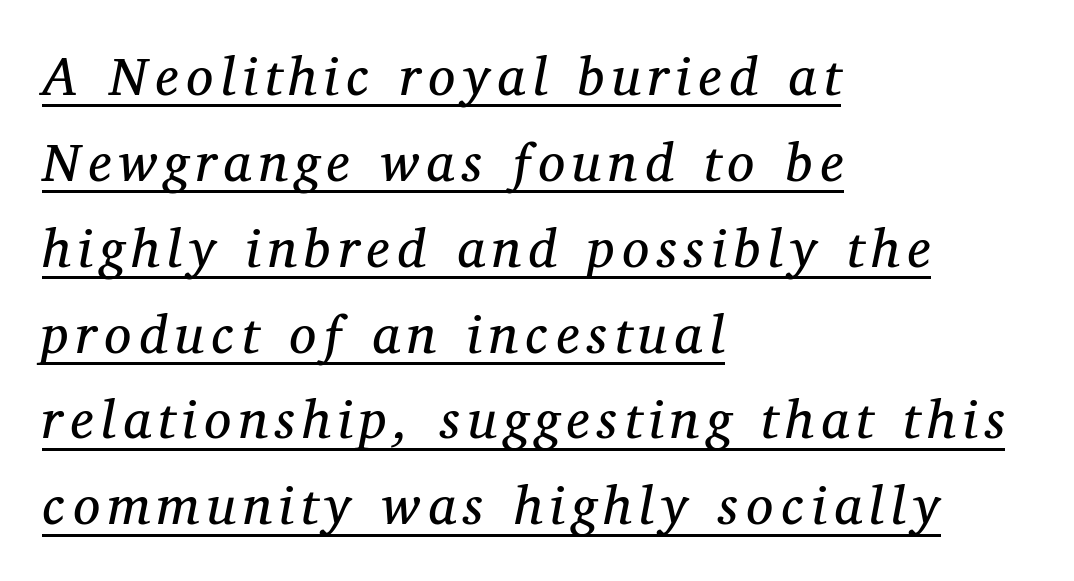
The image shows 54 px regular-weight serif type, italic (leaning right); set left-aligned, normal line spacing (1.59x), underlined; medium stroke contrast and a medium x-height.
